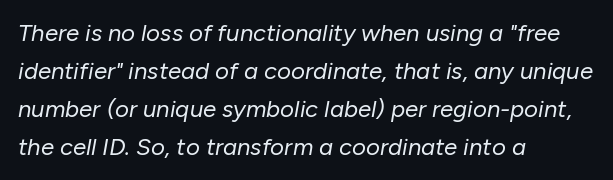
The face used here is rendered with its standard letterfit. Short and long lines alike share a common starting point at left. A typesetter would mark this as italic. The face looks like a standard text weight, possibly lighter. Underlining? Definitely not there. Interline gaps are of average width in this sample.
